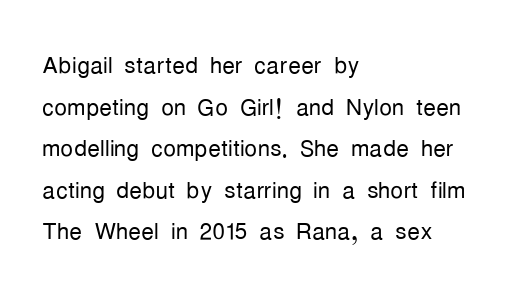
Q: Is the text bold? A: No.
Q: Is the text italic (slanted)? A: No, it is upright.
Q: Is the typeface a serif or a sans-serif typeface? A: Sans-serif.
Q: Is the text underlined? A: No.
Q: How is the paragraph aligned? A: Left-aligned.
Q: Is the spacing between letters normal or unusually wide? A: Normal.
Q: Is the spacing between lines tight, normal or loose? A: Normal.
Q: Width (condensed, normal, or wide)? A: Condensed.
Q: Stroke contrast? A: Low.
Q: x-height? A: Medium.
Q: Monospaced? A: No.
